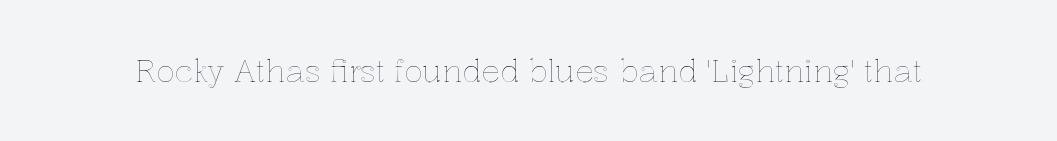
{"italic": "no", "width": "normal", "x_height": "medium", "monospaced": "no", "underline": "no", "letter_spacing": "normal", "letter_spacing_em": 0.0, "glyph_px": 31}
